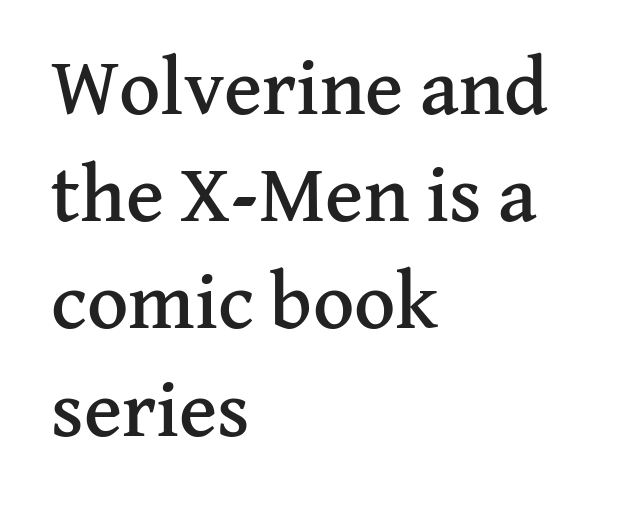
What's the leading like? Ordinary, nothing unusual. Unmarked baselines from the first word to the last. The text was rendered using a seriffed face with decorative stroke endings. Characters follow at the spacing the type designer built in. This sample has the flowing, uneven cadence of proportional lettering.
